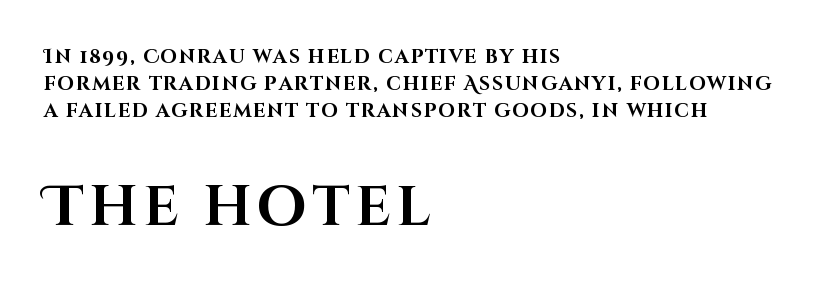
{"serif": "no", "italic": "no", "bold": "yes", "weight": "bold", "width": "normal", "stroke_contrast": "high", "x_height": "large", "monospaced": "no", "underline": "no", "align": "left", "line_spacing": "normal", "line_spacing_ratio": 1.43, "larger_block": "second", "size_ratio": 2.95, "glyph_px": 56}
